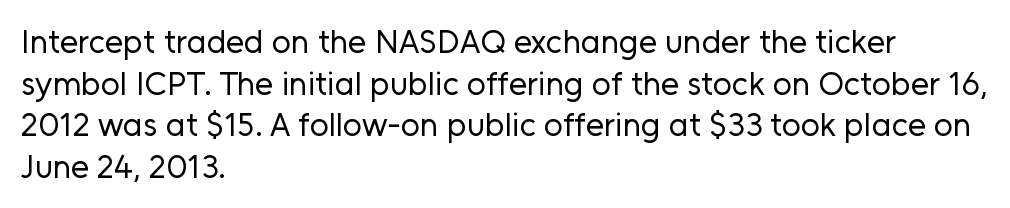
The weight would be labelled regular, book, light, or lighter still. These lines keep a tight, regular rhythm from letter to letter. The rendering uses natural spacing where letterforms have individual widths. A bare baseline throughout the passage. The typesetter chose a ragged-right arrangement here. The font's upright variant was chosen for this text.
